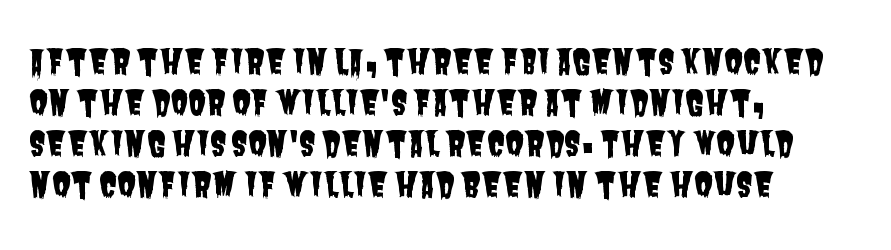
Alignment: flush left. In terms of letterspacing, this is plain default setting. Think of a printed novel: that variable character pitch is what you see here. The baseline area is clear. Serifs: no, the terminals of the letterforms are clean.
